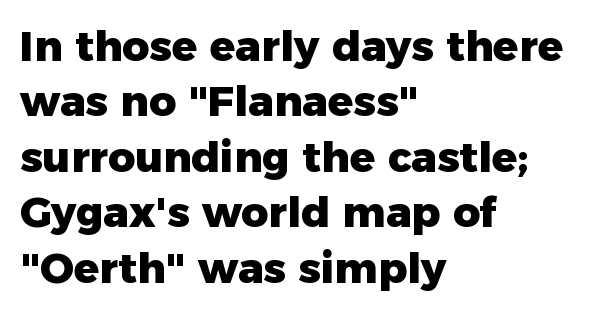
Ascenders rise straight up at ninety degrees. Glyph-to-glyph distance matches everyday printed text. How would I describe the line gaps? Plain and ordinary. Any mark beneath the type? The region is blank.
